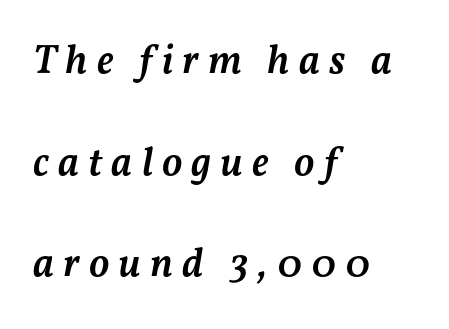
The image shows 41 px semibold type, italic (leaning right); set left-aligned, loose line spacing (2.48x), unusually wide letter spacing (+0.22 em), not underlined; medium stroke contrast and a medium x-height.
